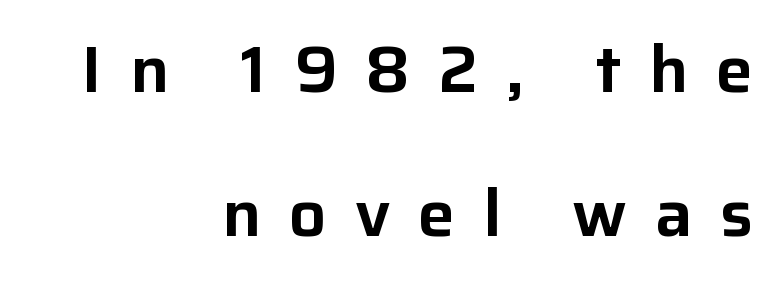
Horizontally, the lines are justified to the trailing edge only. A typesetter would mark this as roman, not italic. Descenders are the only things crossing below the line. Serifs: no, the terminals of the letterforms are clean. Glyph-to-glyph distance is far greater than everyday printed text.
